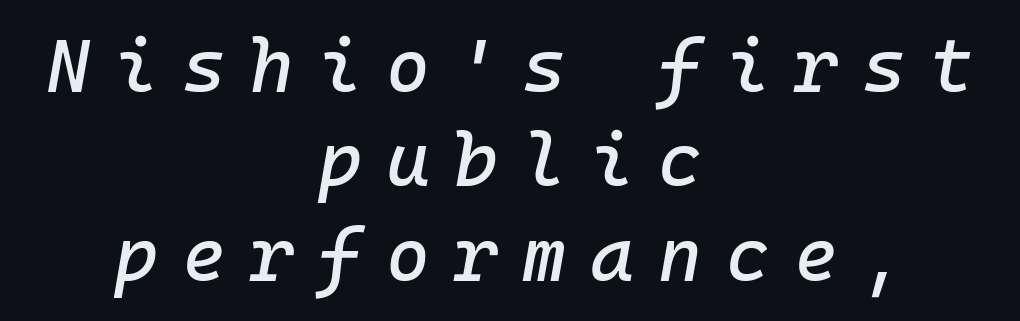
{"italic": "yes", "lean": "right", "slant_degrees": 10, "width": "normal", "stroke_contrast": "low", "x_height": "medium", "monospaced": "yes", "underline": "no", "align": "center", "line_spacing": "normal", "line_spacing_ratio": 1.26, "letter_spacing": "wide", "letter_spacing_em": 0.32, "glyph_px": 75}
